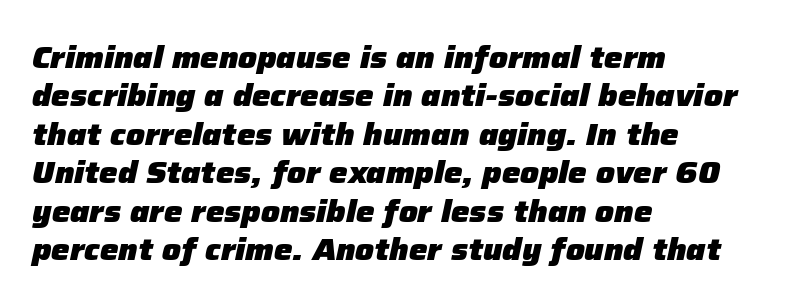
The image shows 31 px heavy type, italic (leaning right); set left-aligned, line spacing 1.24x, normal letter spacing, not underlined; low stroke contrast and a medium x-height.
